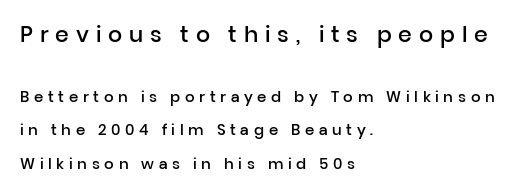
Q: Is the text bold? A: Semi-bold.
Q: Is the text italic (slanted)? A: No, it is upright.
Q: Is the text underlined? A: No.
Q: How is the paragraph aligned? A: Left-aligned.
Q: Is the spacing between letters normal or unusually wide? A: Unusually wide.
Q: Is the spacing between lines tight, normal or loose? A: Loose.
Q: Which block of text is set in a larger size, the first (top) or the second (bottom)? A: The first (top) one.
